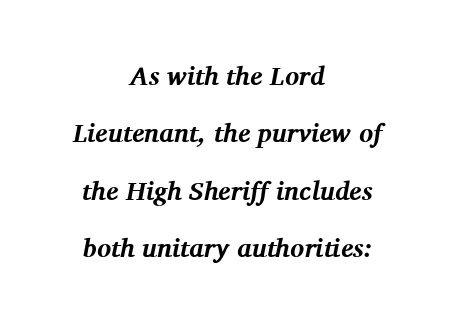
The image shows 26 px bold type, italic (leaning right); set centered, loose line spacing (2.21x), normal letter spacing, not underlined.
